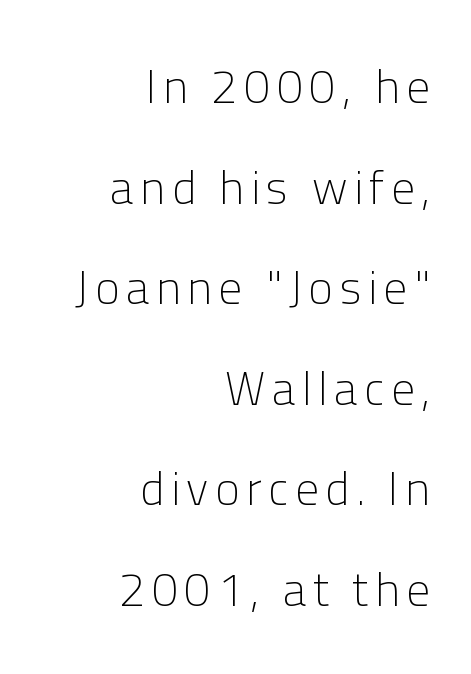
{"serif": "no", "italic": "no", "bold": "no", "weight": "light", "width": "normal", "stroke_contrast": "low", "x_height": "medium", "monospaced": "no", "underline": "no", "align": "right", "line_spacing": "loose", "line_spacing_ratio": 2.14, "glyph_px": 47}
